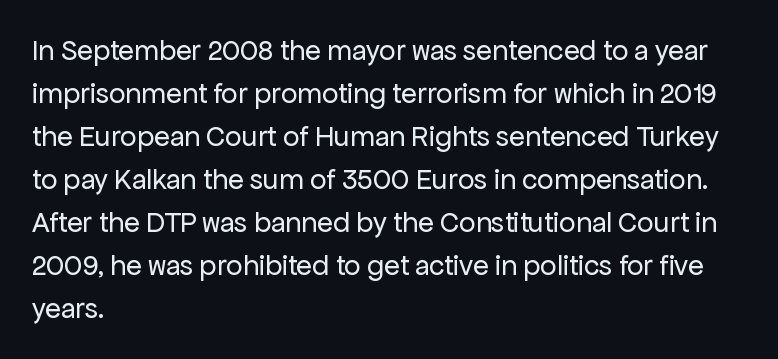
The lines are quadded left. Spacing verdict: proportional, widths tailored to each character. Rows of type keep a routine distance in the vertical direction. Font category for this specimen: sans-serif. The axis of the letterforms is exactly vertical.
